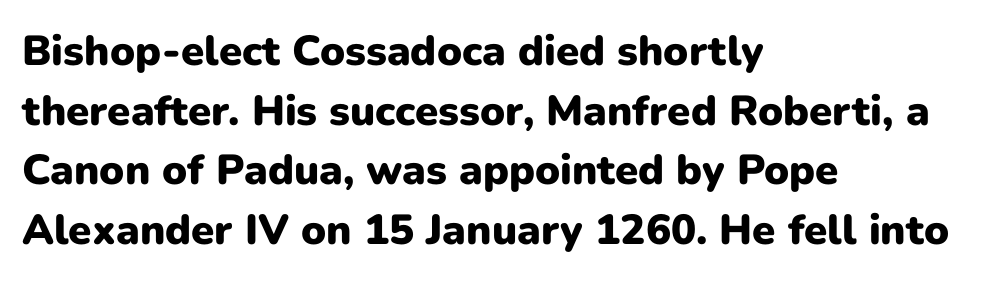
The image shows 42 px heavy sans-serif type, upright; set left-aligned, normal line spacing (1.42x), normal letter spacing, not underlined; low stroke contrast and a medium x-height.
